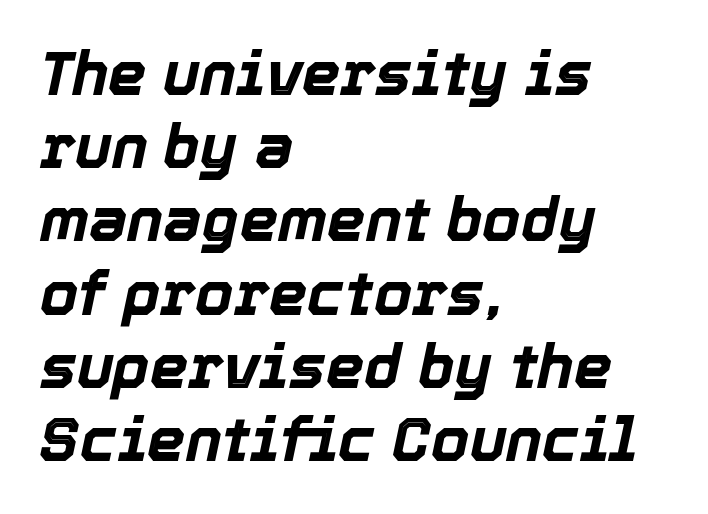
{"italic": "yes", "lean": "right", "slant_degrees": 12, "bold": "yes", "weight": "bold", "width": "normal", "x_height": "medium", "monospaced": "no", "underline": "no", "align": "left", "line_spacing_ratio": 1.2, "letter_spacing": "normal", "letter_spacing_em": 0.0, "glyph_px": 61}
